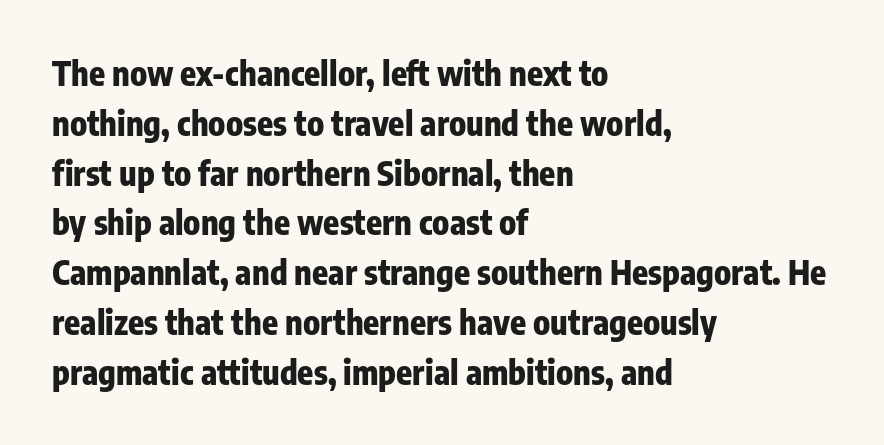
The setting favours the left margin, as ordinary paragraphs usually do. The glyphs are unaccompanied by any horizontal stroke below them. Evenly set lines give the paragraph a standard silhouette. The font family rendered here belongs to the sans-serif group. The letters advance in unequal steps, a hallmark of proportional type. Letter spacing: default.
